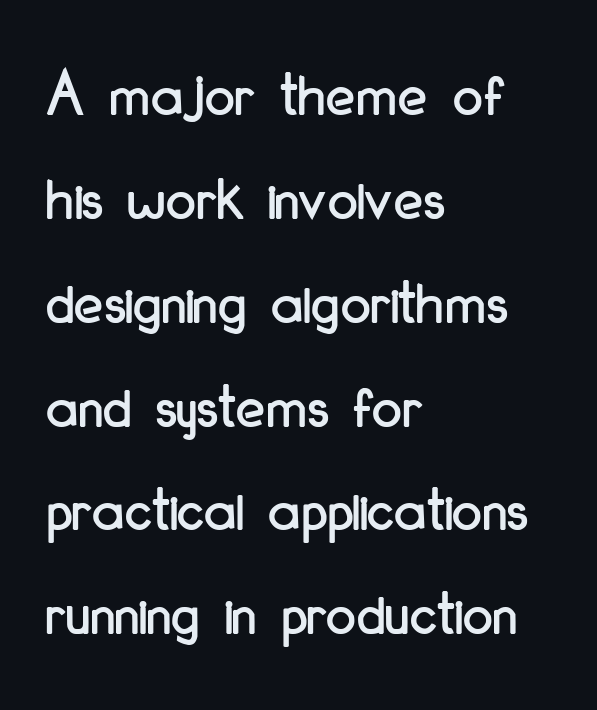
A typesetter would call this leading conventional body-copy spacing. Is the block centered? No — it sits flush against the left margin. A typesetter would call this proportional, since set widths differ per character. Anything drawn beneath the words? Only blank space. The face used here is rendered with its standard letterfit.
